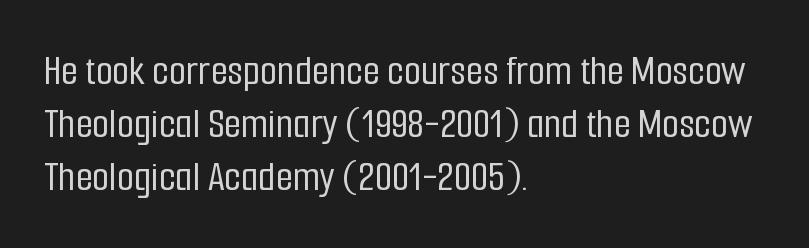
Q: Is the text italic (slanted)? A: No, it is upright.
Q: Is the typeface a serif or a sans-serif typeface? A: Sans-serif.
Q: Is the text underlined? A: No.
Q: How is the paragraph aligned? A: Left-aligned.
Q: Is the spacing between letters normal or unusually wide? A: Normal.
Q: Width (condensed, normal, or wide)? A: Condensed.
Q: Stroke contrast? A: Low.
Q: x-height? A: Medium.
Q: Monospaced? A: No.
